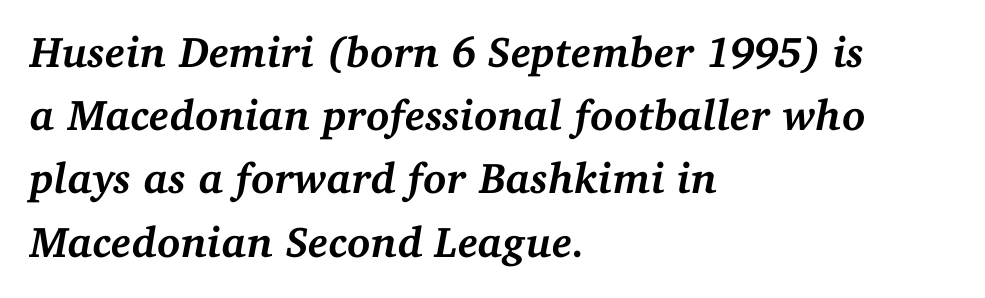
The image shows 43 px semibold serif type, italic (leaning right); set left-aligned, normal line spacing (1.47x), normal letter spacing, not underlined; medium stroke contrast and a medium x-height.
